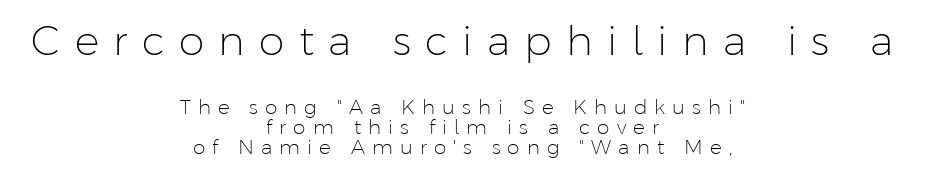
Q: Is the text bold? A: No.
Q: Is the text italic (slanted)? A: No, it is upright.
Q: Is the typeface a serif or a sans-serif typeface? A: Sans-serif.
Q: Is the text underlined? A: No.
Q: How is the paragraph aligned? A: Centered.
Q: Is the spacing between letters normal or unusually wide? A: Unusually wide.
Q: Is the spacing between lines tight, normal or loose? A: Tight.
Q: Which block of text is set in a larger size, the first (top) or the second (bottom)? A: The first (top) one.
Q: Width (condensed, normal, or wide)? A: Normal.
Q: Stroke contrast? A: Low.
Q: x-height? A: Medium.
Q: Monospaced? A: No.
